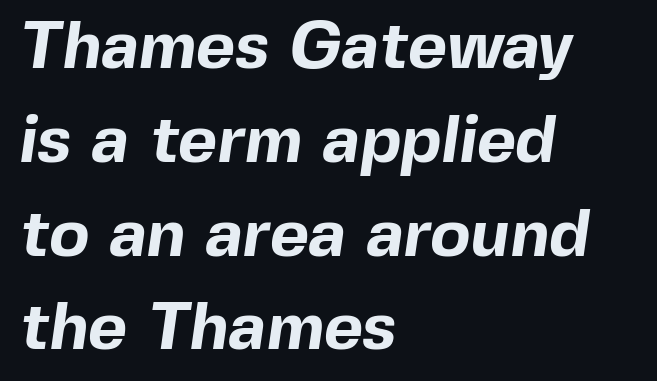
A dark, heavy texture on the line: the type is bold. The horizontal fit of the characters is conventional and even. The text block is weighted toward the left margin, trailing off unevenly rightward. Leading: standard.
